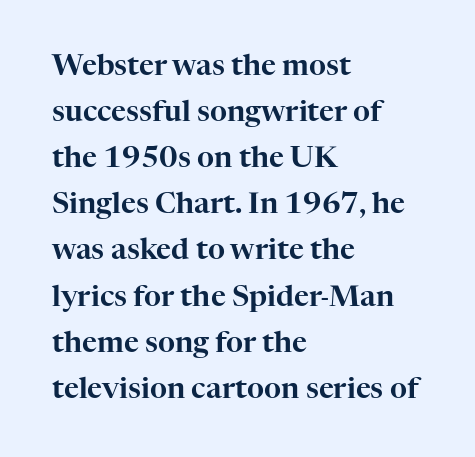
Q: Is the text italic (slanted)? A: No, it is upright.
Q: Is the typeface a serif or a sans-serif typeface? A: Serif.
Q: Is the text underlined? A: No.
Q: How is the paragraph aligned? A: Left-aligned.
Q: Is the spacing between letters normal or unusually wide? A: Normal.
Q: Is the spacing between lines tight, normal or loose? A: Normal.
Q: Width (condensed, normal, or wide)? A: Normal.
Q: Stroke contrast? A: High.
Q: x-height? A: Medium.
Q: Monospaced? A: No.
